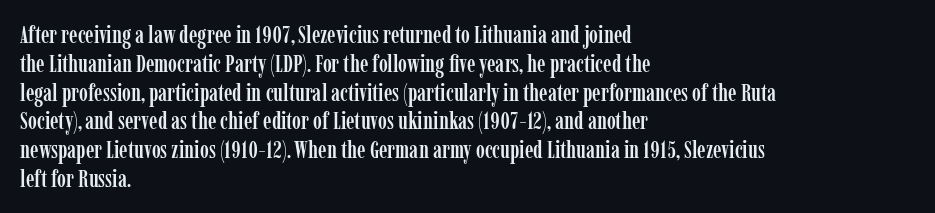
{"italic": "no", "underline": "no", "align": "left", "line_spacing_ratio": 1.2, "letter_spacing": "normal", "letter_spacing_em": 0.0, "glyph_px": 24}
